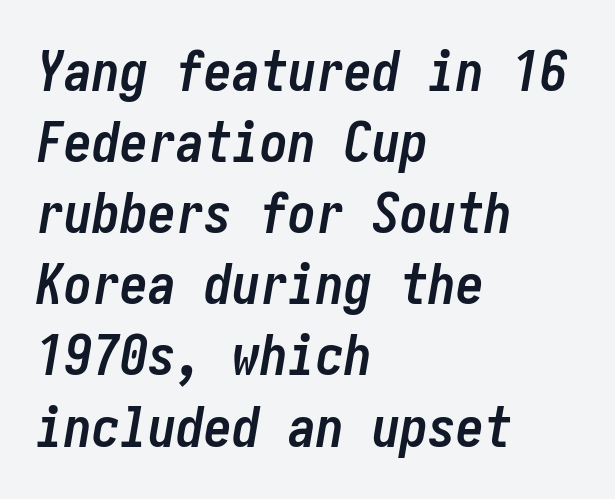
The image shows 56 px semibold, condensed type, italic (leaning right); set left-aligned, normal line spacing (1.27x), normal letter spacing, not underlined; low stroke contrast and a medium x-height.
